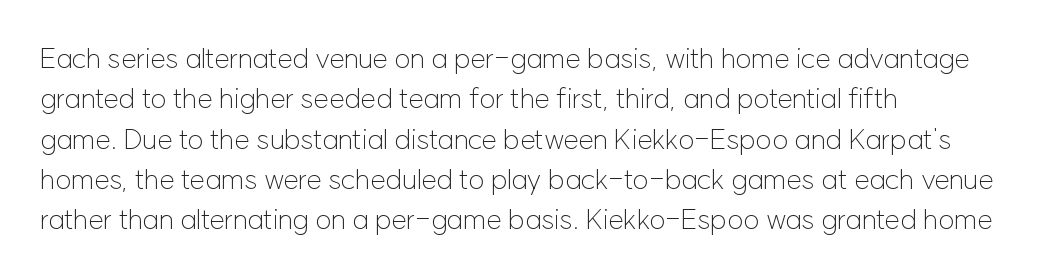
The image shows 28 px light sans-serif type, upright; set left-aligned, normal line spacing (1.44x), normal letter spacing, not underlined; low stroke contrast and a medium x-height.
